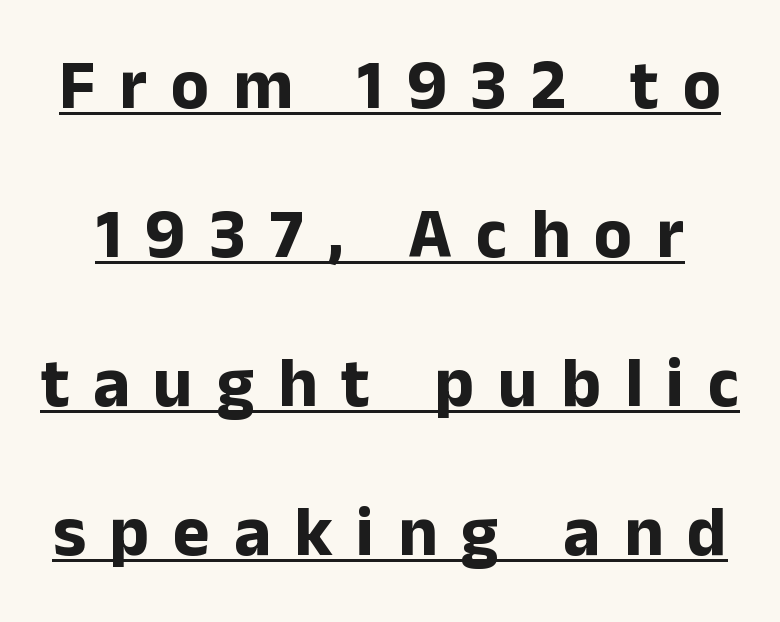
The image shows 70 px bold sans-serif type, upright; set loose line spacing (2.13x), unusually wide letter spacing (+0.34 em), underlined; low stroke contrast and a medium x-height.
